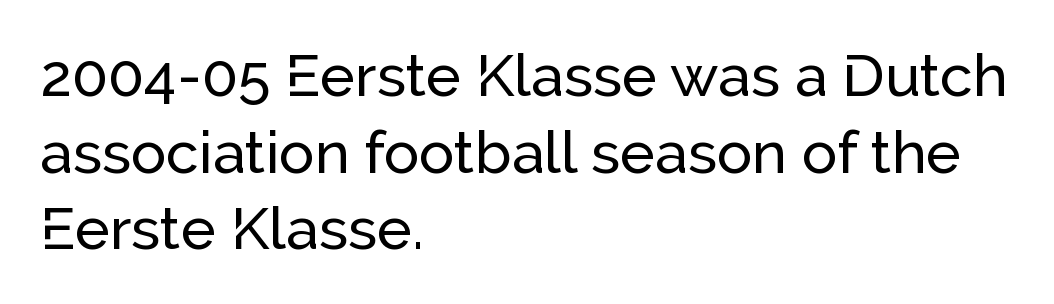
Q: Is the text italic (slanted)? A: No, it is upright.
Q: Is the typeface a serif or a sans-serif typeface? A: Sans-serif.
Q: Is the text underlined? A: No.
Q: How is the paragraph aligned? A: Left-aligned.
Q: Is the spacing between letters normal or unusually wide? A: Normal.
Q: Is the spacing between lines tight, normal or loose? A: Normal.
Q: Width (condensed, normal, or wide)? A: Normal.
Q: Stroke contrast? A: Low.
Q: x-height? A: Medium.
Q: Monospaced? A: No.
